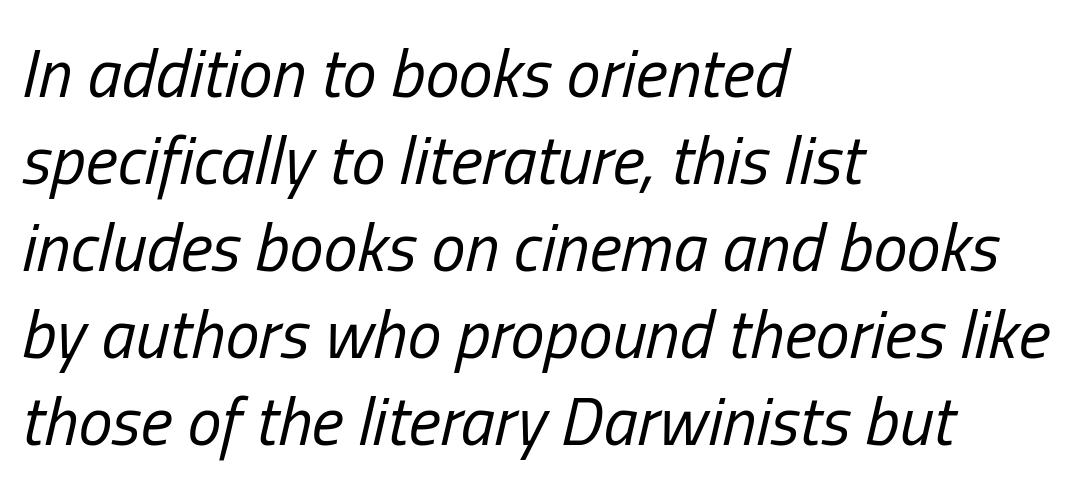
The image shows 68 px regular-weight, condensed type, italic (leaning right); set left-aligned, normal line spacing (1.28x), normal letter spacing, not underlined; low stroke contrast and a medium x-height.
